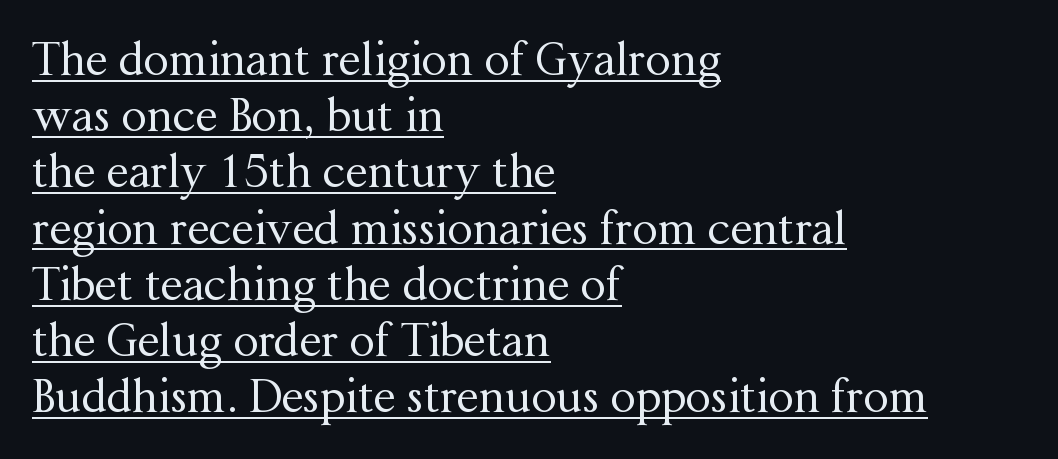
Stems and bowls with no extra thickness — not bold. Horizontal alignment here is leftward, the default for most running prose. Each new line begins a customary step beneath the previous one. The typesetter has applied underlining to the passage shown. Tracking value appears to be zero — textbook default spacing. The passage shown is typed in a proportional face where columns would drift.
